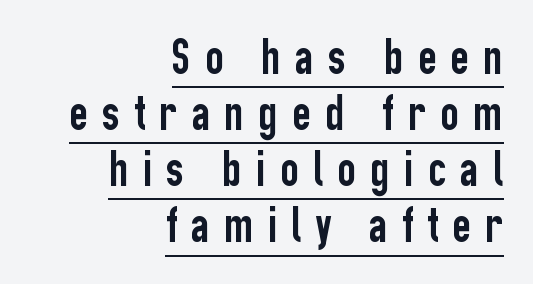
{"serif": "no", "italic": "no", "width": "condensed", "stroke_contrast": "low", "x_height": "medium", "monospaced": "no", "underline": "yes", "align": "right", "line_spacing": "tight", "line_spacing_ratio": 1.1, "letter_spacing": "wide", "letter_spacing_em": 0.28, "glyph_px": 51}
